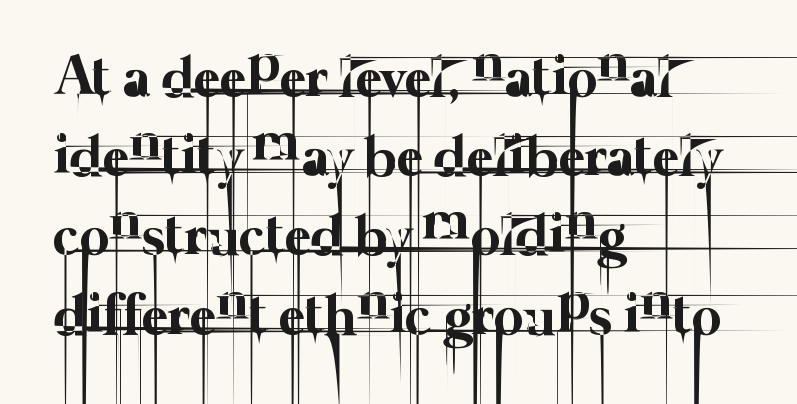
Q: Is the text bold? A: No.
Q: Is the text underlined? A: No.
Q: How is the paragraph aligned? A: Left-aligned.
Q: Is the spacing between letters normal or unusually wide? A: Normal.
Q: Is the spacing between lines tight, normal or loose? A: Normal.
Q: Width (condensed, normal, or wide)? A: Normal.
Q: Stroke contrast? A: Low.
Q: x-height? A: Medium.
Q: Monospaced? A: No.
